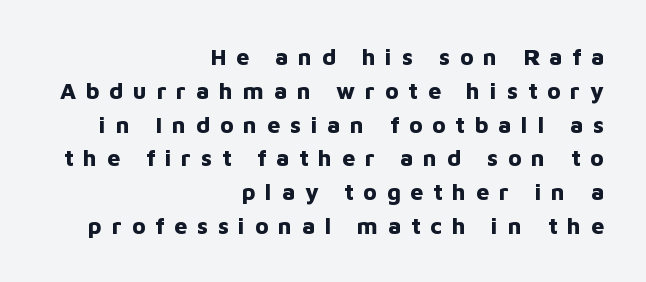
The image shows 23 px bold type, upright; set right-aligned, normal line spacing (1.47x), unusually wide letter spacing (+0.42 em), not underlined.
